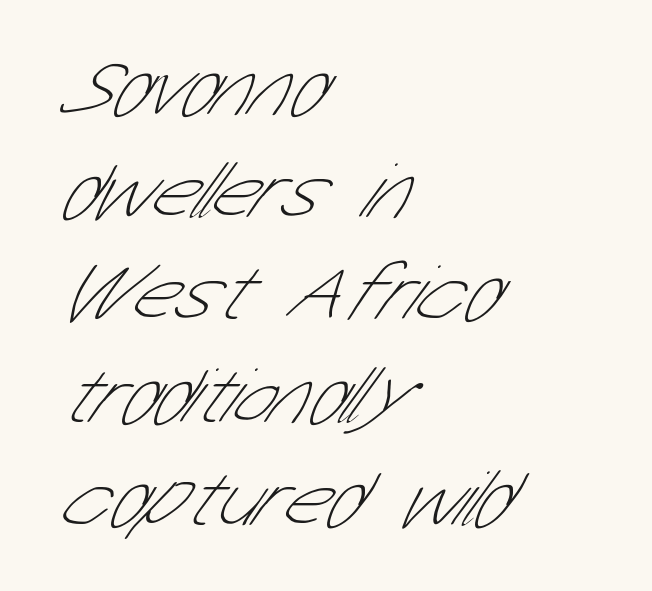
The image shows 79 px thin, condensed sans-serif type; set left-aligned, normal line spacing (1.3x), normal letter spacing, not underlined; low stroke contrast and a medium x-height.
